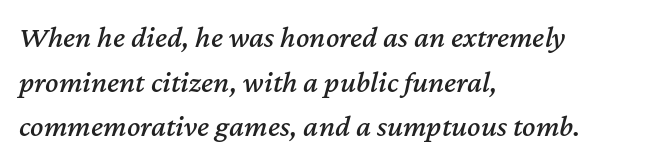
Q: Is the text italic (slanted)? A: Yes, it leans right by about 12 degrees.
Q: Is the text underlined? A: No.
Q: How is the paragraph aligned? A: Left-aligned.
Q: Is the spacing between letters normal or unusually wide? A: Normal.
Q: Is the spacing between lines tight, normal or loose? A: Normal.
Q: Width (condensed, normal, or wide)? A: Normal.
Q: Stroke contrast? A: Medium.
Q: x-height? A: Medium.
Q: Monospaced? A: No.
